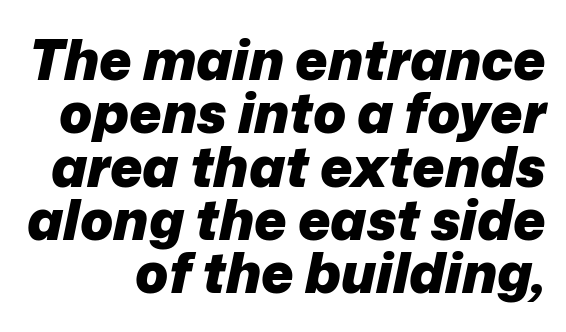
Quick note: underline off. Style check: oblique. Spacing verdict: proportional, widths tailored to each character. Honestly, the letter spacing is just normal — you wouldn't notice it. This sample trades vertical openness for compactness between lines.
